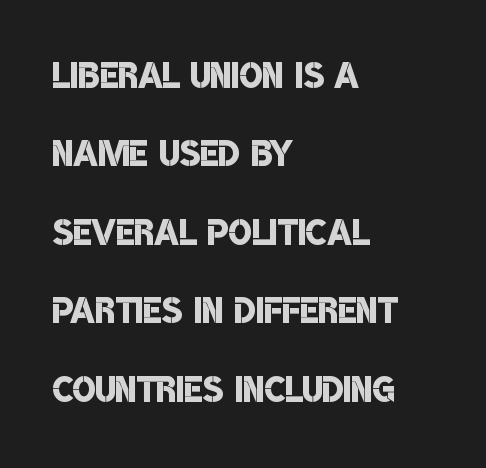
Q: Is the text bold? A: Semi-bold.
Q: Is the typeface a serif or a sans-serif typeface? A: Sans-serif.
Q: Is the text underlined? A: No.
Q: How is the paragraph aligned? A: Left-aligned.
Q: Is the spacing between letters normal or unusually wide? A: Normal.
Q: Is the spacing between lines tight, normal or loose? A: Normal.
Q: Width (condensed, normal, or wide)? A: Condensed.
Q: Stroke contrast? A: Low.
Q: x-height? A: Large.
Q: Monospaced? A: No.
